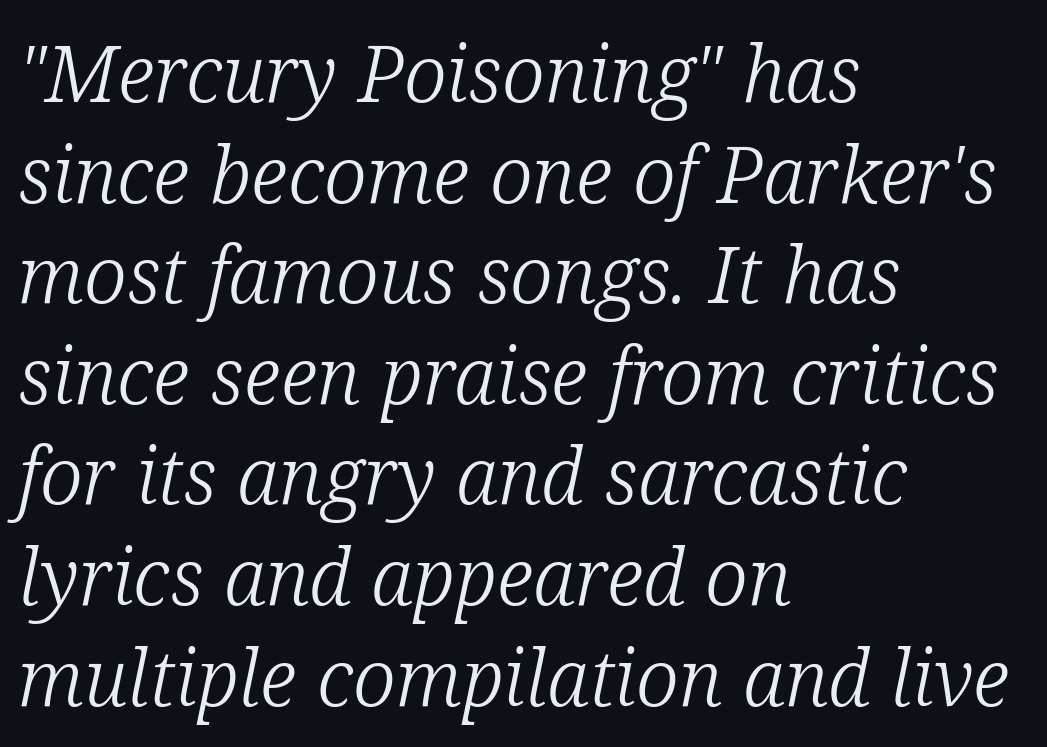
The zone under the glyphs is completely vacant. The passage shown is typeset with a serif family. Characters follow at the spacing the type designer built in. No heavy texture on the line: the type isn't bold. The lines in this sample share a left origin and differ only in where they stop. The leading is moderate, giving the passage an even texture.
